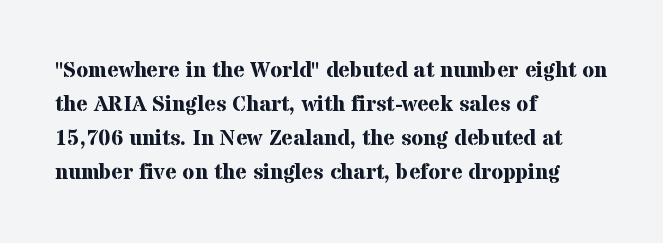
The lettering holds an erect, upright posture throughout. No word sits above an underline. Thick stems and heavy bowls — unmistakably bold. How are the letters spaced? Ordinarily, with no added tracking. Line beginnings align vertically; line endings do not.
